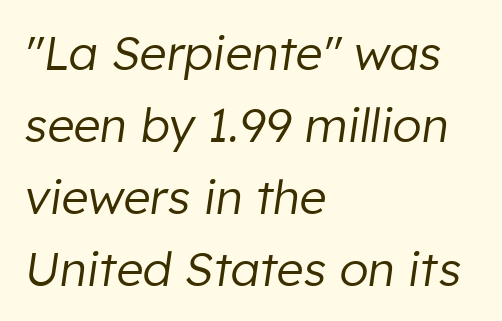
Q: Is the text bold? A: No.
Q: Is the text italic (slanted)? A: Yes, it leans right by about 8 degrees.
Q: Is the text underlined? A: No.
Q: How is the paragraph aligned? A: Left-aligned.
Q: Is the spacing between letters normal or unusually wide? A: Normal.
Q: Is the spacing between lines tight, normal or loose? A: Normal.
Q: Width (condensed, normal, or wide)? A: Normal.
Q: Stroke contrast? A: Low.
Q: x-height? A: Medium.
Q: Monospaced? A: No.
